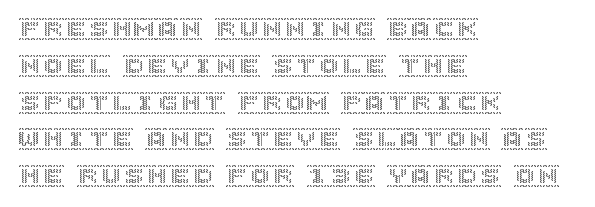
Q: Is the text italic (slanted)? A: No, it is upright.
Q: Is the text underlined? A: No.
Q: How is the paragraph aligned? A: Left-aligned.
Q: Is the spacing between letters normal or unusually wide? A: Normal.
Q: Is the spacing between lines tight, normal or loose? A: Normal.
